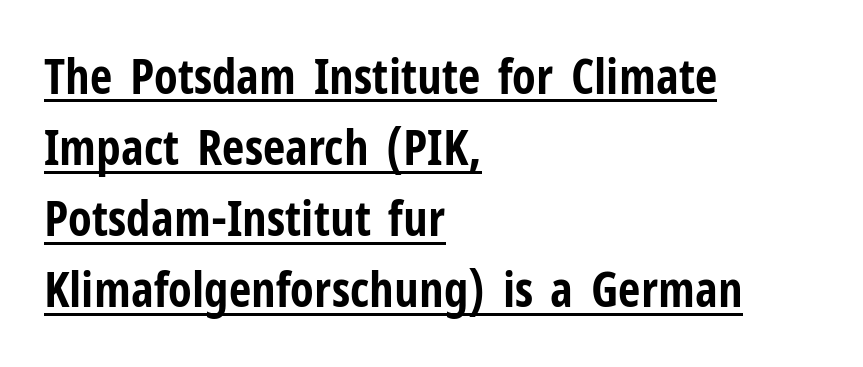
Regular leading. Spacing verdict: proportional, widths tailored to each character. These lines carry a lot of weight — the face is fully bold. How are the letters spaced? Ordinarily, with no added tracking. These lines are composed in type without serifs. Characters remain perfectly vertical along every line.
